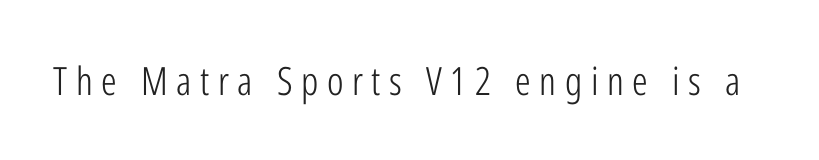
Q: Is the text bold? A: No.
Q: Is the text italic (slanted)? A: No, it is upright.
Q: Is the typeface a serif or a sans-serif typeface? A: Sans-serif.
Q: Is the text underlined? A: No.
Q: Is the spacing between letters normal or unusually wide? A: Unusually wide.
Q: Width (condensed, normal, or wide)? A: Condensed.
Q: Stroke contrast? A: Low.
Q: x-height? A: Medium.
Q: Monospaced? A: No.
